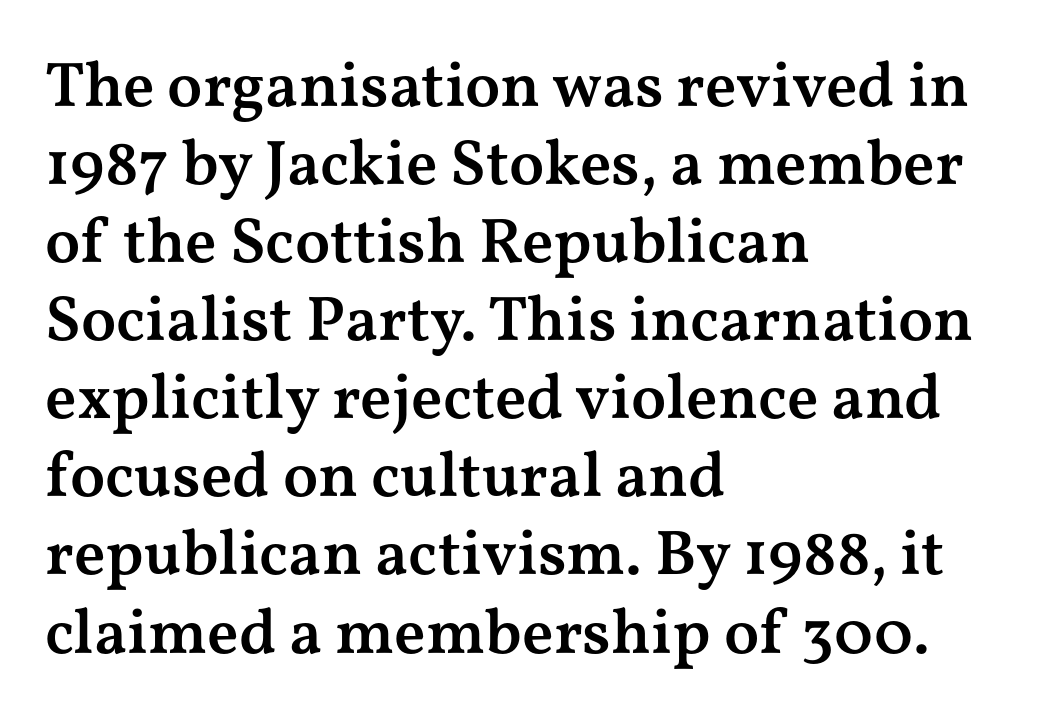
The image shows 64 px semibold, wide serif type, upright; set left-aligned, line spacing 1.22x, normal letter spacing, not underlined; medium stroke contrast and a medium x-height.
